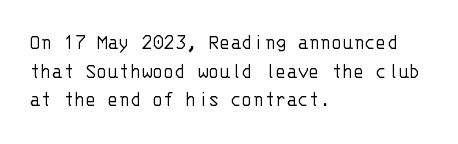
Q: Is the text bold? A: No.
Q: Is the text italic (slanted)? A: No, it is upright.
Q: Is the text underlined? A: No.
Q: How is the paragraph aligned? A: Left-aligned.
Q: Is the spacing between letters normal or unusually wide? A: Normal.
